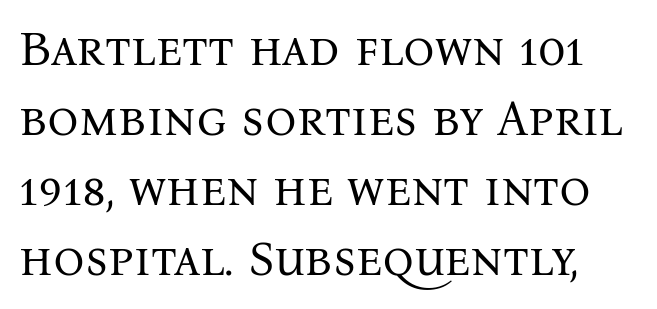
The image shows 49 px regular-weight serif type, upright; set normal line spacing (1.43x), normal letter spacing, not underlined; medium stroke contrast and a medium x-height.
